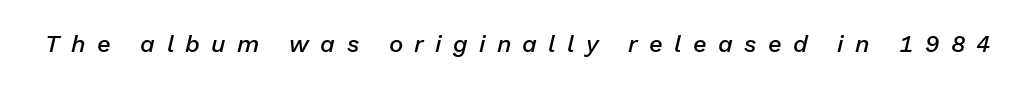
The image shows 24 px text type, italic (leaning right); set unusually wide letter spacing (+0.47 em), not underlined.
